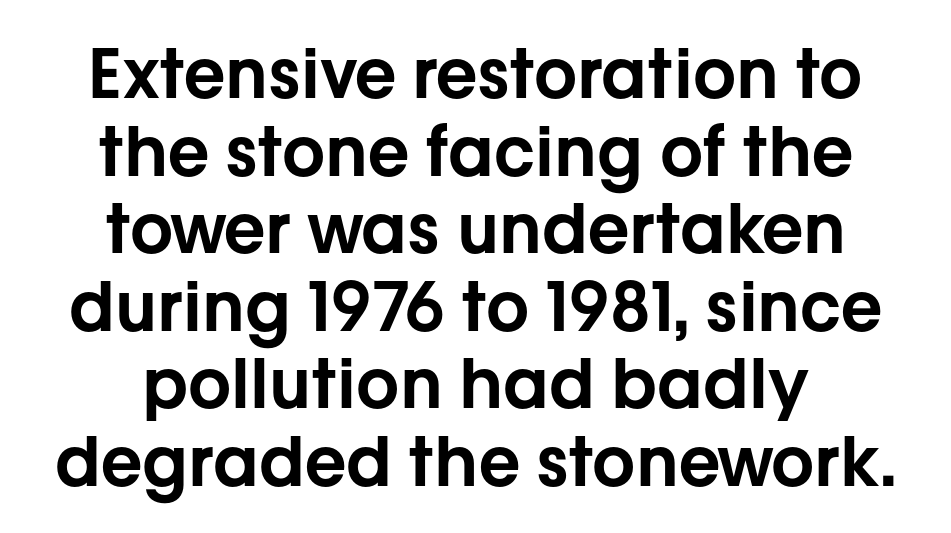
Q: Is the text italic (slanted)? A: No, it is upright.
Q: Is the typeface a serif or a sans-serif typeface? A: Sans-serif.
Q: Is the text underlined? A: No.
Q: How is the paragraph aligned? A: Centered.
Q: Is the spacing between letters normal or unusually wide? A: Normal.
Q: Is the spacing between lines tight, normal or loose? A: Tight.
Q: Width (condensed, normal, or wide)? A: Normal.
Q: Stroke contrast? A: Low.
Q: x-height? A: Medium.
Q: Monospaced? A: No.
